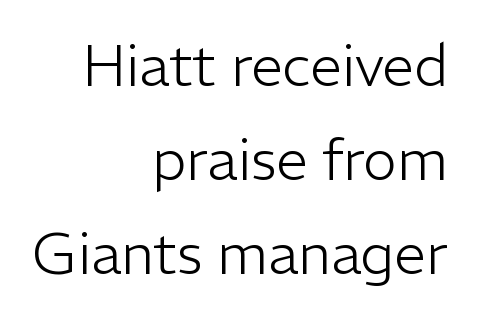
Q: Is the text bold? A: No.
Q: Is the text italic (slanted)? A: No, it is upright.
Q: Is the typeface a serif or a sans-serif typeface? A: Sans-serif.
Q: Is the text underlined? A: No.
Q: How is the paragraph aligned? A: Right-aligned.
Q: Is the spacing between letters normal or unusually wide? A: Normal.
Q: Is the spacing between lines tight, normal or loose? A: Normal.
Q: Width (condensed, normal, or wide)? A: Normal.
Q: Stroke contrast? A: Low.
Q: x-height? A: Medium.
Q: Monospaced? A: No.
